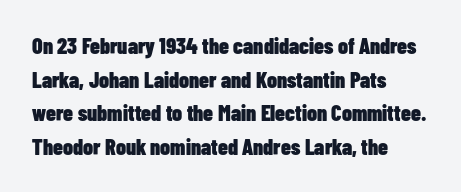
{"italic": "no", "bold": "yes", "underline": "no", "align": "left", "line_spacing": "normal", "line_spacing_ratio": 1.53, "letter_spacing": "normal", "letter_spacing_em": 0.0, "glyph_px": 22}
